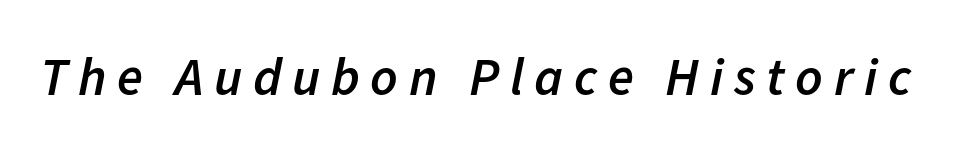
{"italic": "yes", "lean": "right", "slant_degrees": 11, "bold": "semi", "weight": "semibold", "width": "normal", "stroke_contrast": "low", "x_height": "medium", "monospaced": "no", "underline": "no", "letter_spacing": "wide", "letter_spacing_em": 0.2, "glyph_px": 53}
